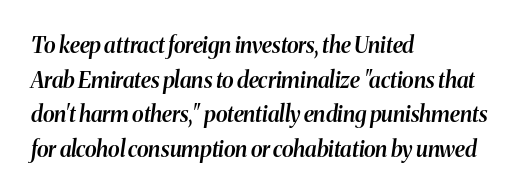
Look at the tracking — it's just the regular setting, nothing added. Line spacing here is normal. These lines carry some extra weight — a demibold, not a full bold. Does the lettering tilt? It does — this is italic. Line beginnings align vertically; line endings do not.
